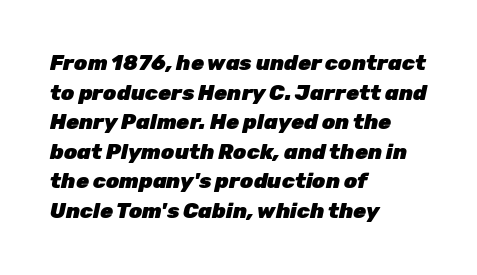
The image shows 21 px bold type, italic (leaning right); set left-aligned, normal line spacing (1.41x), normal letter spacing, not underlined.
